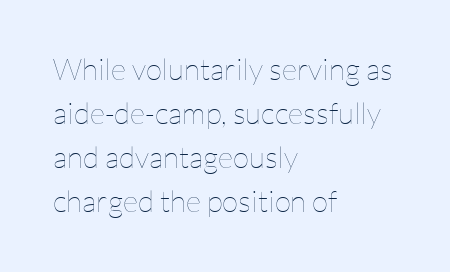
Q: Is the text bold? A: No.
Q: Is the text italic (slanted)? A: No, it is upright.
Q: Is the text underlined? A: No.
Q: How is the paragraph aligned? A: Left-aligned.
Q: Is the spacing between letters normal or unusually wide? A: Normal.
Q: Is the spacing between lines tight, normal or loose? A: Normal.
Q: Width (condensed, normal, or wide)? A: Normal.
Q: Stroke contrast? A: Low.
Q: x-height? A: Medium.
Q: Monospaced? A: No.
